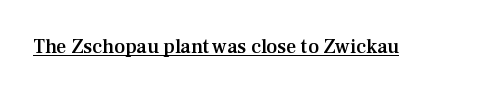
Q: Is the text bold? A: Semi-bold.
Q: Is the text italic (slanted)? A: No, it is upright.
Q: Is the text underlined? A: Yes.
Q: Is the spacing between letters normal or unusually wide? A: Normal.
